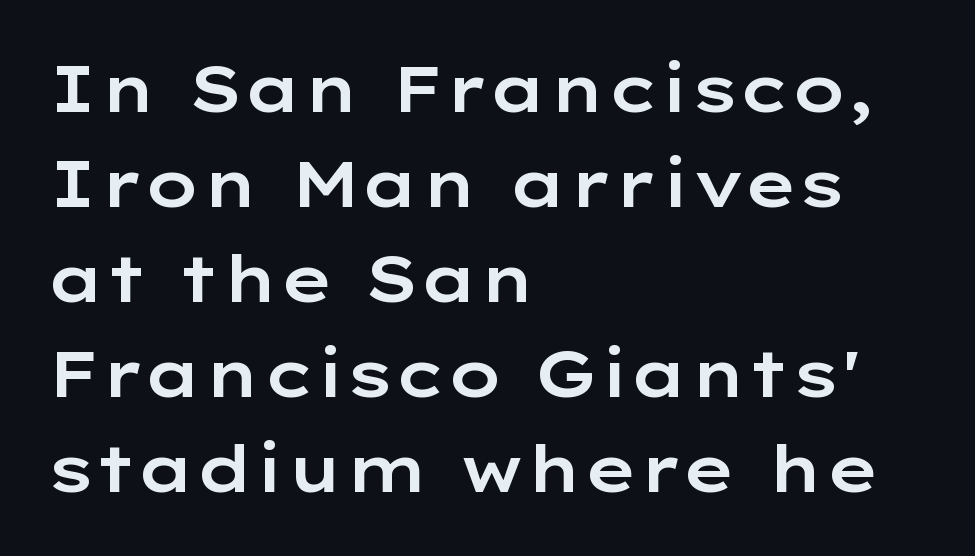
{"serif": "no", "italic": "no", "width": "wide", "stroke_contrast": "low", "x_height": "medium", "monospaced": "no", "underline": "no", "align": "left", "line_spacing": "normal", "line_spacing_ratio": 1.46, "letter_spacing": "normal", "letter_spacing_em": 0.0, "glyph_px": 65}
